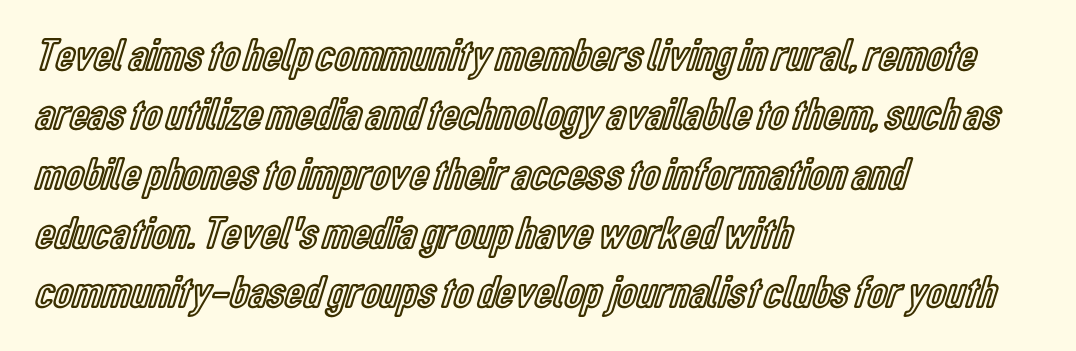
{"width": "condensed", "x_height": "medium", "monospaced": "no", "underline": "no", "align": "left", "line_spacing": "normal", "line_spacing_ratio": 1.29, "letter_spacing": "normal", "letter_spacing_em": 0.0, "glyph_px": 46}
